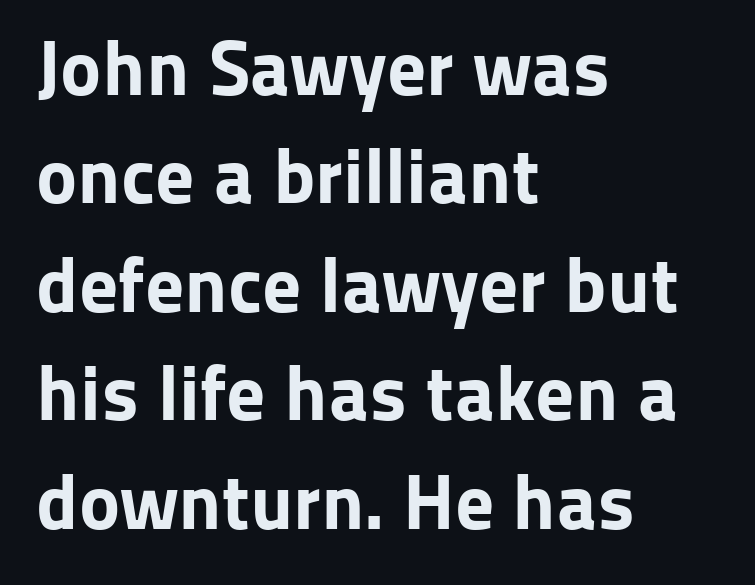
Is this a fixed-width face? No — the glyphs have proportional, varying widths. If you measured baseline to baseline, you'd find a middling distance. The glyphs have the mass of a bold cut. Is the block centered? No — it sits flush against the left margin.
